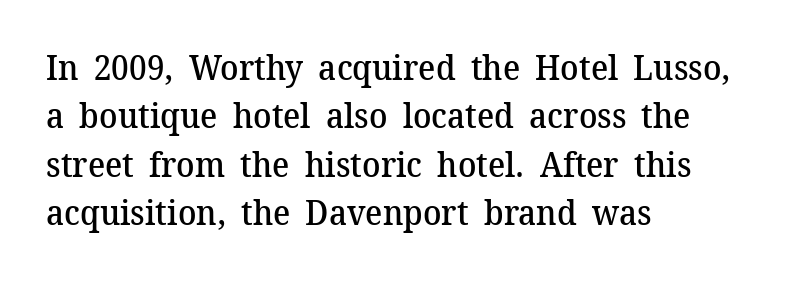
{"serif": "yes", "italic": "no", "bold": "semi", "weight": "semibold", "width": "normal", "stroke_contrast": "medium", "x_height": "medium", "monospaced": "no", "underline": "no", "align": "left", "line_spacing": "normal", "line_spacing_ratio": 1.42, "letter_spacing": "normal", "letter_spacing_em": 0.0, "glyph_px": 34}
